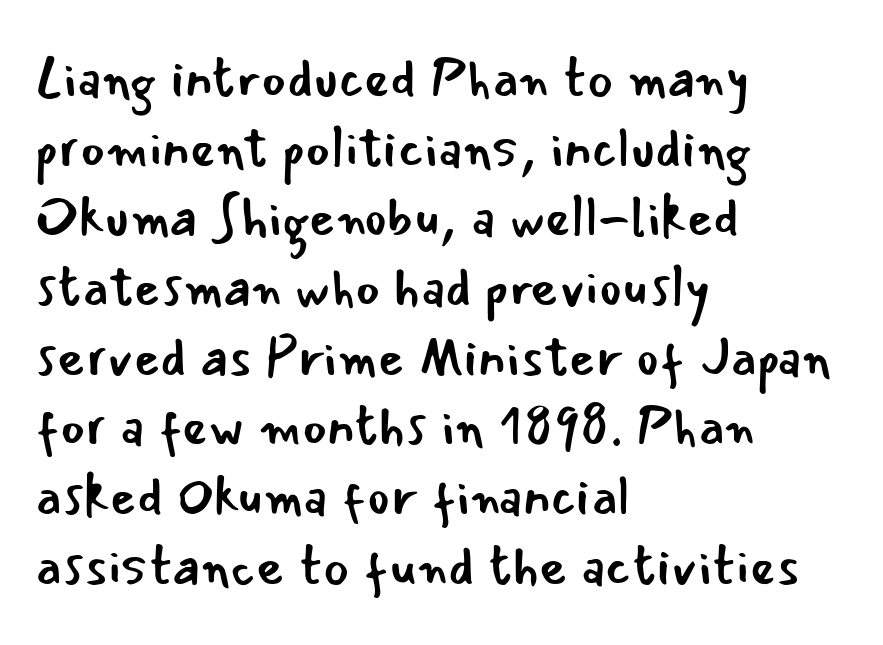
{"serif": "no", "italic": "no", "bold": "no", "weight": "regular", "width": "normal", "stroke_contrast": "low", "x_height": "small", "monospaced": "no", "underline": "no", "align": "left", "line_spacing": "normal", "line_spacing_ratio": 1.29, "letter_spacing": "normal", "letter_spacing_em": 0.0, "glyph_px": 54}
